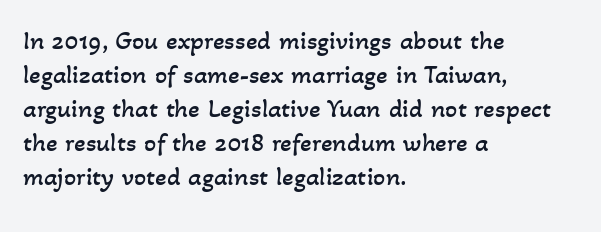
{"bold": "no", "underline": "no", "align": "left", "line_spacing": "normal", "line_spacing_ratio": 1.26, "letter_spacing": "normal", "letter_spacing_em": 0.0, "glyph_px": 27}
